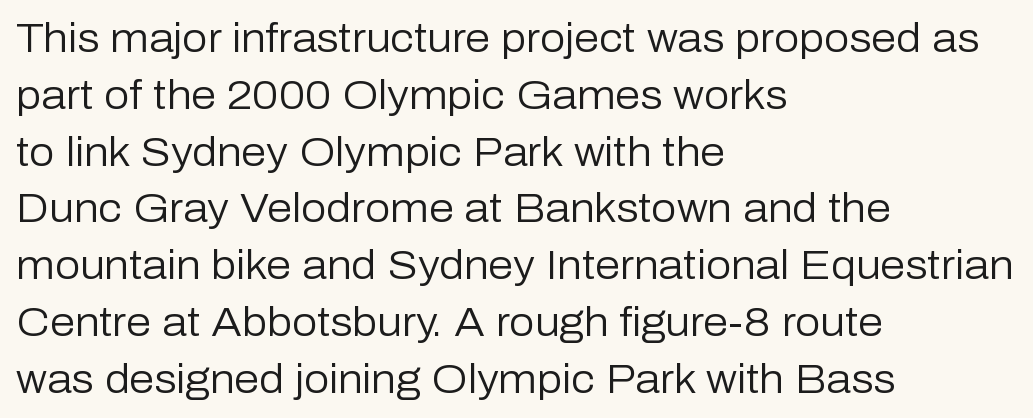
{"serif": "no", "italic": "no", "bold": "no", "weight": "regular", "width": "normal", "stroke_contrast": "low", "x_height": "medium", "monospaced": "no", "underline": "no", "align": "left", "line_spacing": "normal", "line_spacing_ratio": 1.42, "letter_spacing": "normal", "letter_spacing_em": 0.0, "glyph_px": 40}
